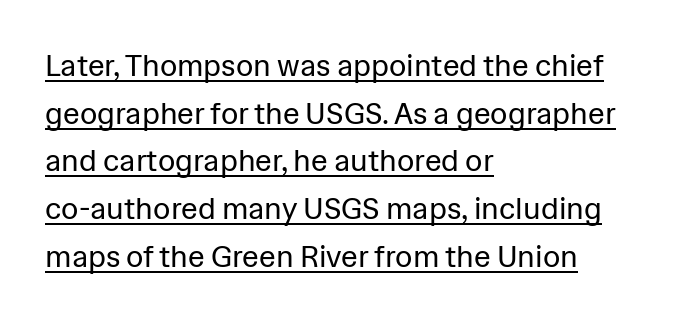
The image shows 30 px regular-weight sans-serif type, upright; set left-aligned, normal line spacing (1.59x), normal letter spacing, underlined; low stroke contrast and a medium x-height.
